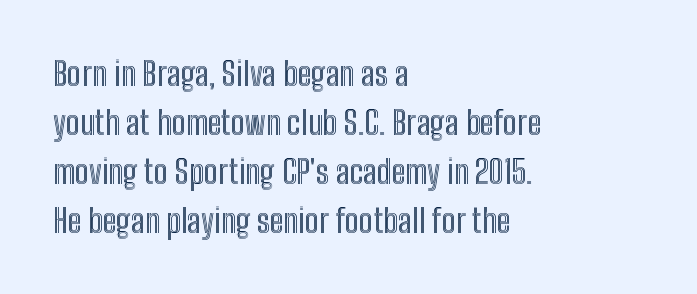
The image shows 33 px condensed type, upright; set left-aligned, normal line spacing (1.48x), normal letter spacing, not underlined; a medium x-height.
